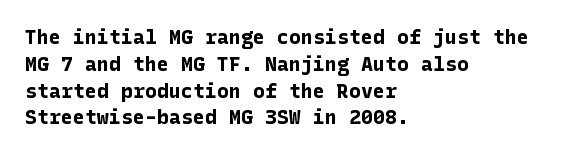
The image shows 20 px bold type, upright; set left-aligned, normal line spacing (1.34x), normal letter spacing, not underlined.
